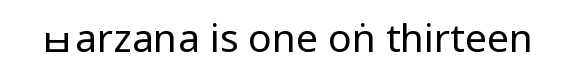
The characters are drawn with everyday or finer stroke widths. Lines of text with bare space underneath. Character widths vary here, with narrow letters taking less room than wide ones. The gaps between neighbouring characters are ordinary and unremarkable. Type style note: lacks serifs. The type sits square on the baseline with zero lean.
